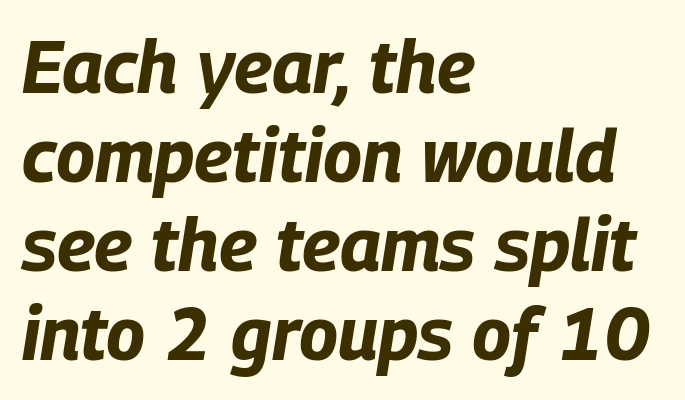
This sample has the flowing, uneven cadence of proportional lettering. The letters sit at their default tracking, neither squeezed nor spread. These lines are set flush left with a ragged right edge. Does the lettering tilt? It does — this is italic. The words here are not underlined. What weight is shown? A full bold with thick strokes.
